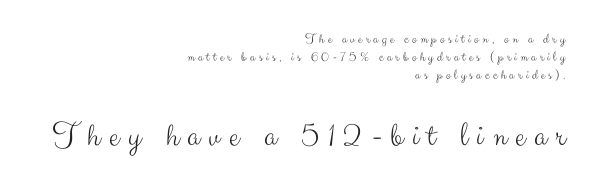
Nope, no serifs anywhere on these letters. Horizontal alignment here is rightward, an uncommon choice for prose. Here the designer chose a conventional face with non-uniform glyph widths. Top chunk: small. Bottom chunk: large.
